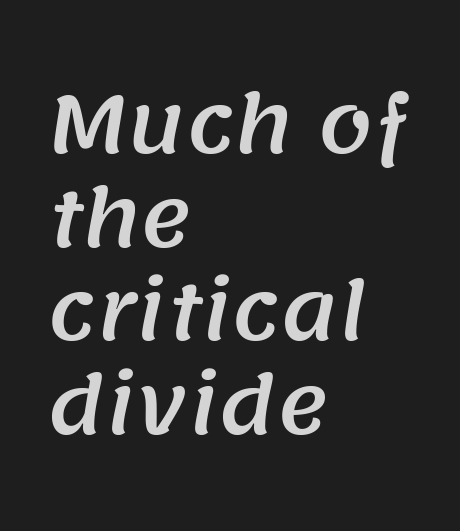
Does extra space separate the letters? No, they use regular spacing. Grotesque or geometric, the face here clearly has no serifs. Just letters on the line, the space beneath them empty. Alignment: flush left. The passage shown is typed in a proportional face where columns would drift.
